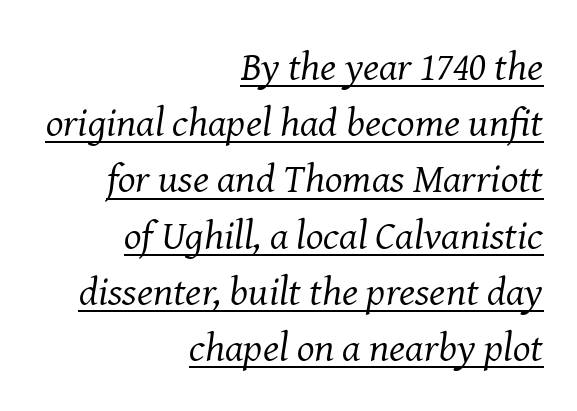
The image shows 41 px regular-weight serif type, italic (leaning right); set right-aligned, normal line spacing (1.37x), normal letter spacing, underlined; medium stroke contrast and a medium x-height.
